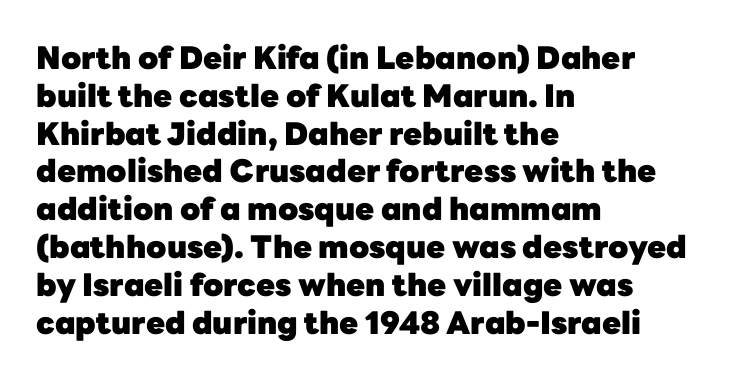
Q: Is the text bold? A: Yes.
Q: Is the text italic (slanted)? A: No, it is upright.
Q: Is the typeface a serif or a sans-serif typeface? A: Sans-serif.
Q: Is the text underlined? A: No.
Q: How is the paragraph aligned? A: Left-aligned.
Q: Is the spacing between letters normal or unusually wide? A: Normal.
Q: Width (condensed, normal, or wide)? A: Normal.
Q: Stroke contrast? A: Low.
Q: x-height? A: Medium.
Q: Monospaced? A: No.
